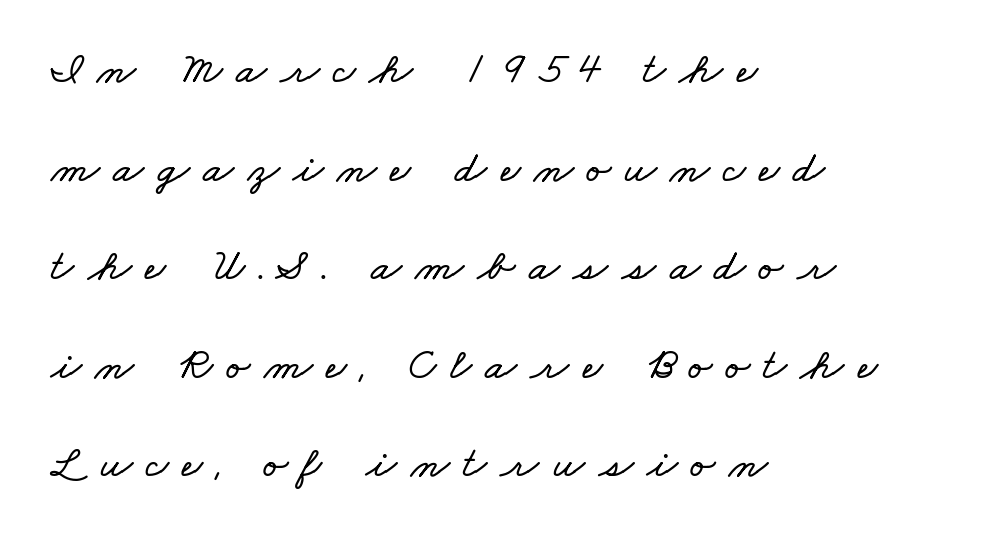
Reading down the block, your eye returns to a fixed left position each line. Leading is clearly above the norm, producing a sparse column. Beneath every word, the page is bare. Display-style spreading of the glyphs; the letterfit is very open.
